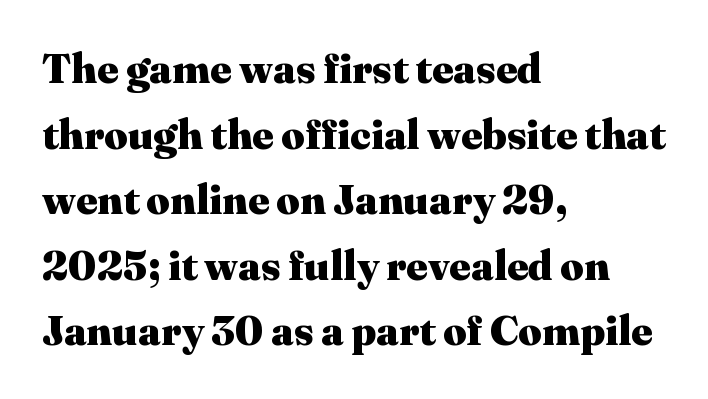
{"serif": "yes", "italic": "no", "bold": "yes", "weight": "heavy", "width": "normal", "stroke_contrast": "medium", "x_height": "medium", "monospaced": "no", "underline": "no", "align": "left", "line_spacing": "normal", "line_spacing_ratio": 1.6, "letter_spacing": "normal", "letter_spacing_em": 0.0, "glyph_px": 41}
